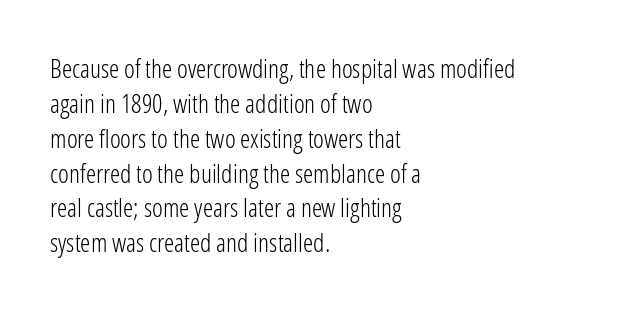
The image shows 26 px text type, upright; set left-aligned, normal line spacing (1.34x), normal letter spacing, not underlined.
